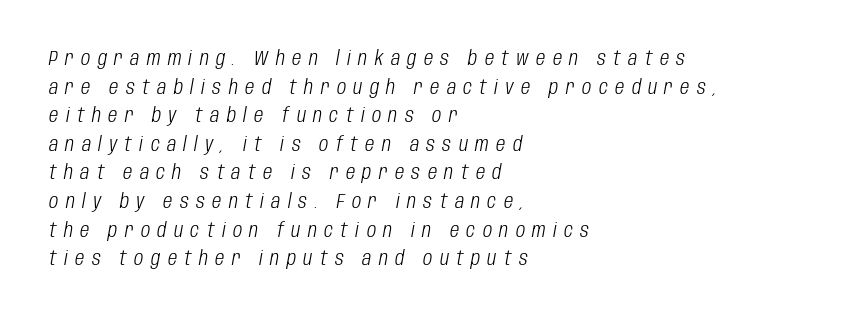
The typesetting does not lean heavy: it is not bold. The type is letterspaced generously, with wide tracking. Slanted lettering throughout. Whoever set this chose a conventional vertical rhythm.
